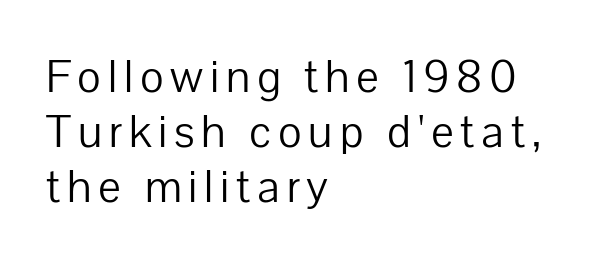
Q: Is the text bold? A: No.
Q: Is the text italic (slanted)? A: No, it is upright.
Q: Is the typeface a serif or a sans-serif typeface? A: Sans-serif.
Q: Is the text underlined? A: No.
Q: How is the paragraph aligned? A: Left-aligned.
Q: Is the spacing between lines tight, normal or loose? A: Tight.
Q: Width (condensed, normal, or wide)? A: Normal.
Q: Stroke contrast? A: Low.
Q: x-height? A: Medium.
Q: Monospaced? A: No.
